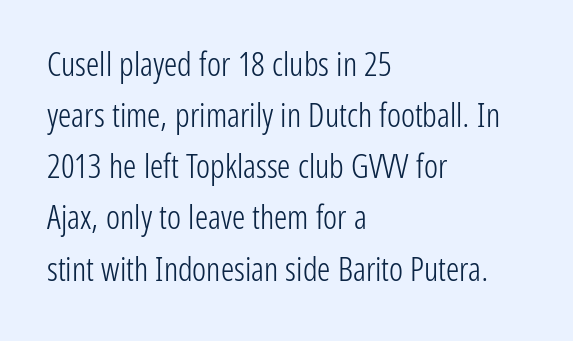
Stroke thickness stays within the range of a standard reading face or lighter. The horizontal fit of the characters is conventional and even. Rule under the text: the space is simply empty. You can tell from the bare stems that sans-serif type was used. Looks like regular typesetting: each glyph gets only the width it needs. Reading down the column, the eye jumps a familiar distance to each next line.
